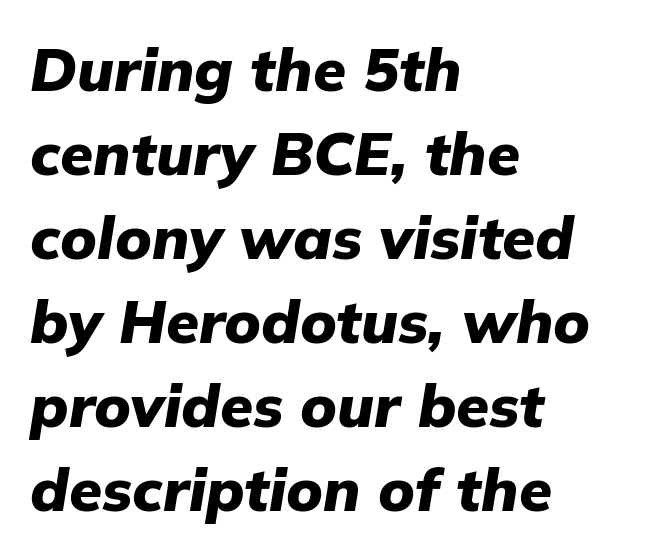
Q: Is the text bold? A: Yes.
Q: Is the text italic (slanted)? A: Yes, it leans right by about 9 degrees.
Q: Is the text underlined? A: No.
Q: How is the paragraph aligned? A: Left-aligned.
Q: Is the spacing between letters normal or unusually wide? A: Normal.
Q: Is the spacing between lines tight, normal or loose? A: Normal.
Q: Width (condensed, normal, or wide)? A: Normal.
Q: Stroke contrast? A: Low.
Q: x-height? A: Medium.
Q: Monospaced? A: No.
